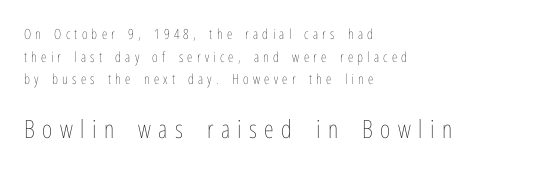
The lines sit at an ordinary, default distance from one another. The rag falls on the right side of this text block. Someone cranked the tracking dial way up on this one. Any mark beneath the type? The region is blank. Unlike italic type, these characters show no tilt at all.
